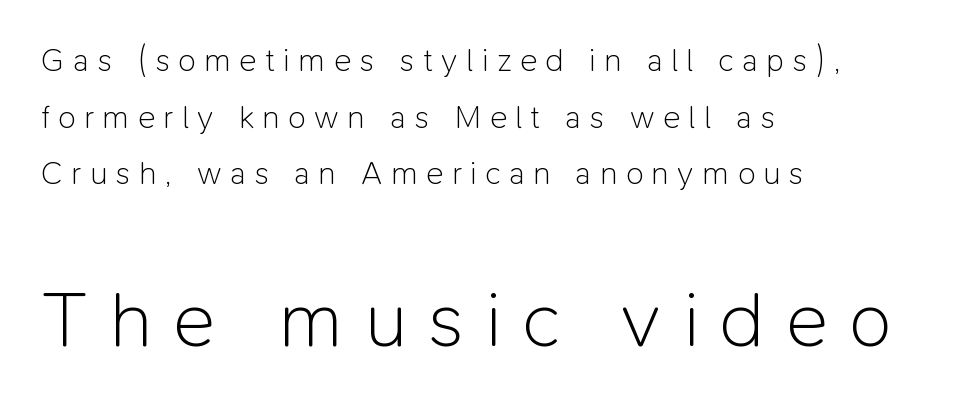
{"serif": "no", "italic": "no", "bold": "no", "weight": "light", "width": "normal", "stroke_contrast": "low", "x_height": "medium", "monospaced": "no", "underline": "no", "align": "left", "line_spacing_ratio": 1.77, "letter_spacing": "wide", "letter_spacing_em": 0.27, "larger_block": "second", "size_ratio": 2.47, "glyph_px": 79}
